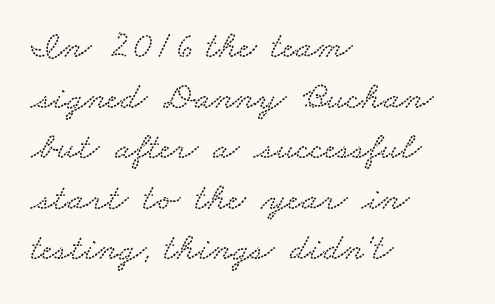
The letters sit at their default tracking, neither squeezed nor spread. The space directly below the letters is spotless. The passage shown stacks its lines at a standard gap. Spacing verdict: proportional, widths tailored to each character. Each line starts at the same left margin while the right side varies.
